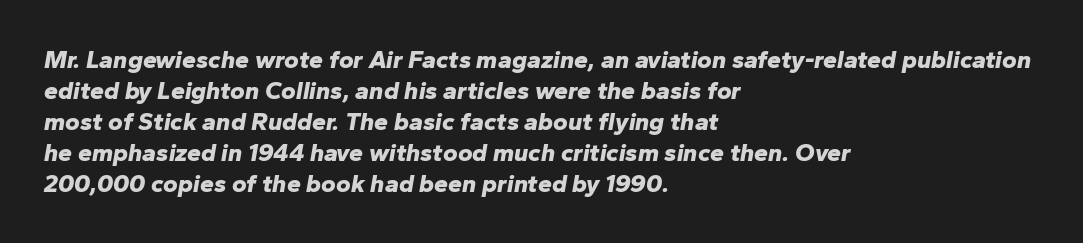
The image shows 25 px bold type, italic (leaning right); set left-aligned, line spacing 1.24x, normal letter spacing, not underlined.
